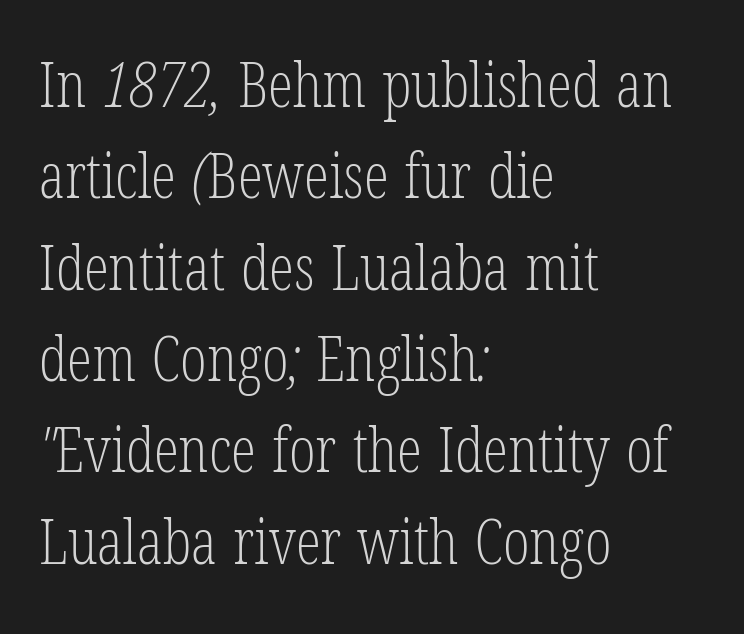
Q: Is the text bold? A: No.
Q: Is the typeface a serif or a sans-serif typeface? A: Serif.
Q: Is the text underlined? A: No.
Q: How is the paragraph aligned? A: Left-aligned.
Q: Is the spacing between letters normal or unusually wide? A: Normal.
Q: Is the spacing between lines tight, normal or loose? A: Normal.
Q: Width (condensed, normal, or wide)? A: Condensed.
Q: Stroke contrast? A: Low.
Q: x-height? A: Medium.
Q: Monospaced? A: No.
